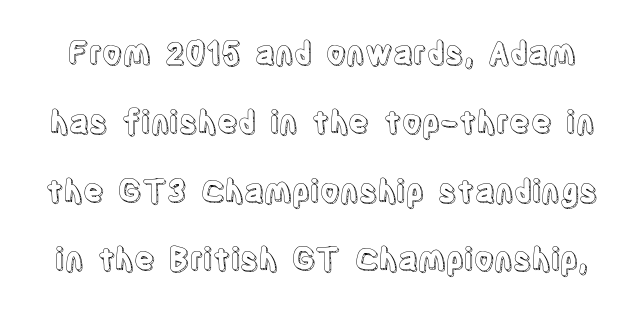
Q: Is the text italic (slanted)? A: No, it is upright.
Q: Is the text underlined? A: No.
Q: Is the spacing between letters normal or unusually wide? A: Normal.
Q: Is the spacing between lines tight, normal or loose? A: Loose.
Q: Width (condensed, normal, or wide)? A: Condensed.
Q: x-height? A: Large.
Q: Monospaced? A: No.
